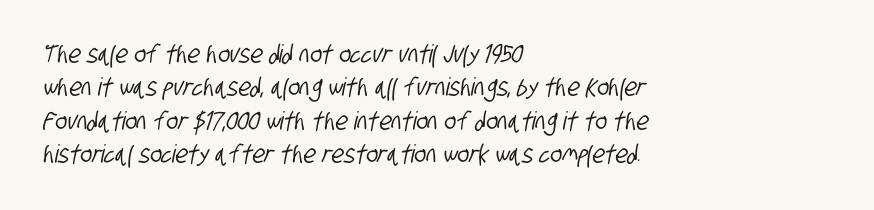
{"underline": "no", "align": "left", "line_spacing": "normal", "line_spacing_ratio": 1.34, "letter_spacing": "normal", "letter_spacing_em": 0.0, "glyph_px": 25}
